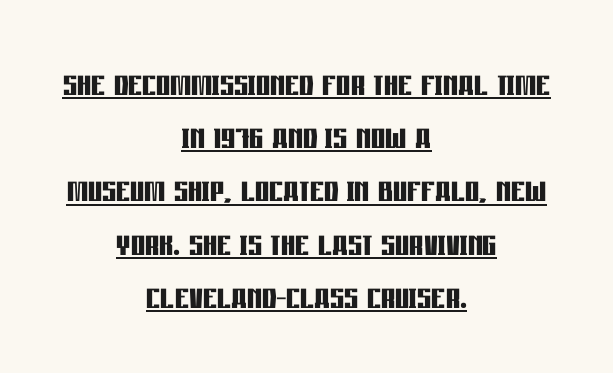
Like a heading marked for emphasis, these lines bear an underscore. Layout note: lines centered. Varying glyph widths throughout — classic text-font behaviour. Classification — sans serif.
